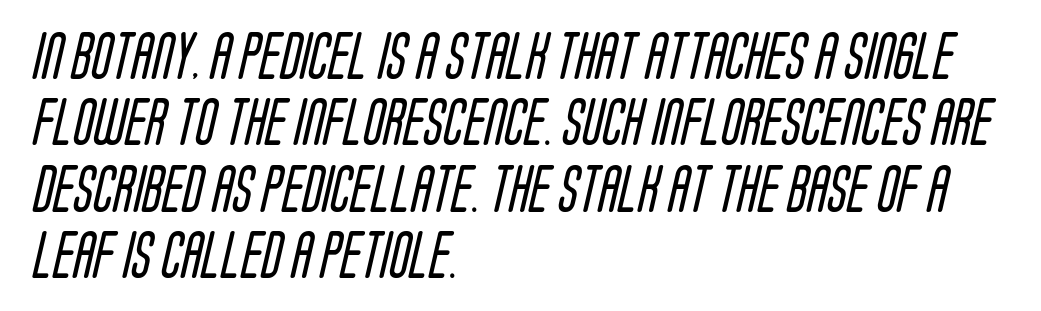
{"serif": "no", "bold": "no", "weight": "regular", "width": "condensed", "stroke_contrast": "low", "x_height": "large", "monospaced": "no", "underline": "no", "align": "left", "line_spacing": "normal", "line_spacing_ratio": 1.41, "letter_spacing": "normal", "letter_spacing_em": 0.0, "glyph_px": 47}
